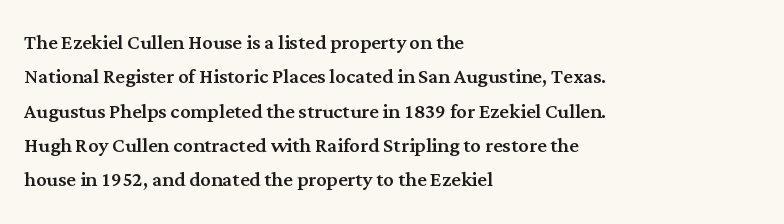
{"italic": "no", "underline": "no", "align": "left", "line_spacing": "normal", "line_spacing_ratio": 1.32, "letter_spacing": "normal", "letter_spacing_em": 0.0, "glyph_px": 26}
